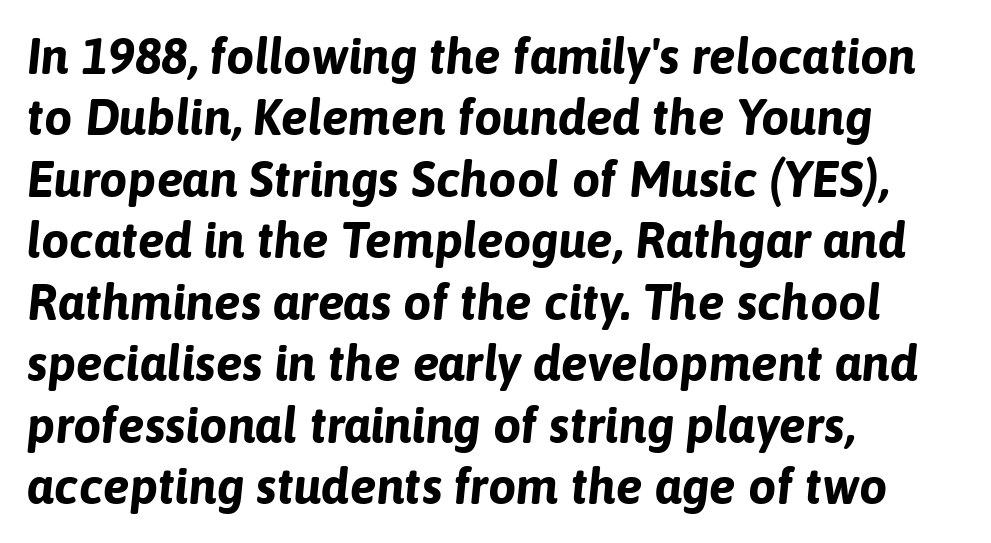
The image shows 50 px bold type, italic (leaning right); set left-aligned, line spacing 1.23x, normal letter spacing, not underlined; low stroke contrast and a medium x-height.
